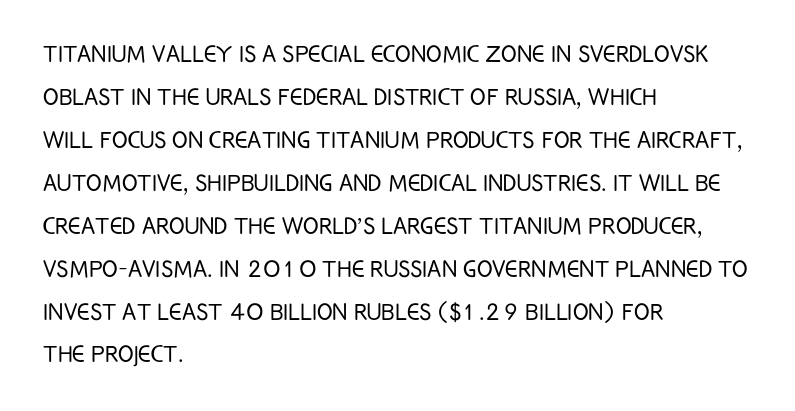
Q: Is the text bold? A: No.
Q: Is the text italic (slanted)? A: No, it is upright.
Q: Is the typeface a serif or a sans-serif typeface? A: Sans-serif.
Q: Is the text underlined? A: No.
Q: How is the paragraph aligned? A: Left-aligned.
Q: Is the spacing between letters normal or unusually wide? A: Normal.
Q: Is the spacing between lines tight, normal or loose? A: Normal.
Q: Width (condensed, normal, or wide)? A: Condensed.
Q: Stroke contrast? A: Low.
Q: x-height? A: Large.
Q: Monospaced? A: No.
